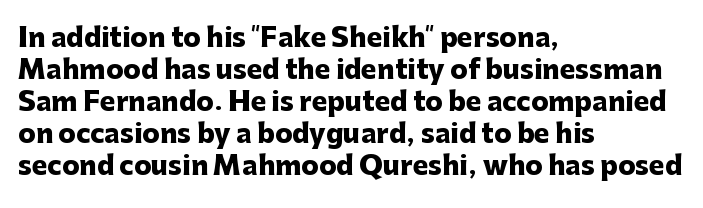
Q: Is the text bold? A: Yes.
Q: Is the text italic (slanted)? A: No, it is upright.
Q: Is the text underlined? A: No.
Q: How is the paragraph aligned? A: Left-aligned.
Q: Is the spacing between letters normal or unusually wide? A: Normal.
